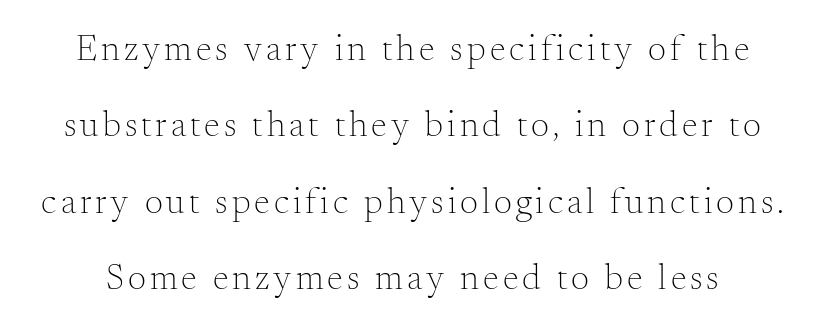
The image shows 36 px light serif type, upright; set loose line spacing (2.12x), not underlined; medium stroke contrast and a small x-height.
